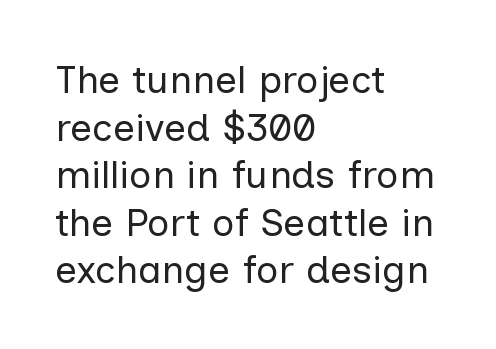
The image shows 39 px regular-weight sans-serif type, upright; set left-aligned, line spacing 1.22x, normal letter spacing, not underlined; low stroke contrast and a medium x-height.
